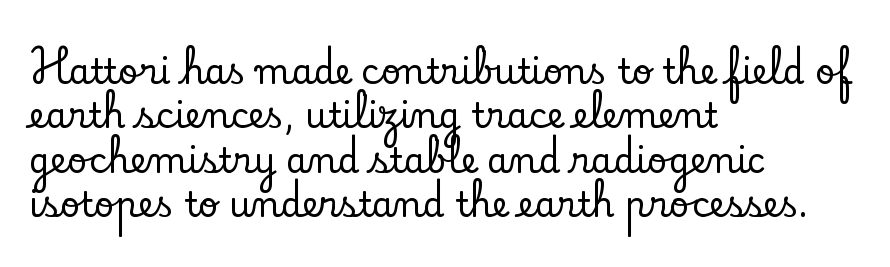
Q: Is the text italic (slanted)? A: No, it is upright.
Q: Is the typeface a serif or a sans-serif typeface? A: Serif.
Q: Is the text underlined? A: No.
Q: How is the paragraph aligned? A: Left-aligned.
Q: Is the spacing between letters normal or unusually wide? A: Normal.
Q: Is the spacing between lines tight, normal or loose? A: Normal.
Q: Width (condensed, normal, or wide)? A: Normal.
Q: Stroke contrast? A: Low.
Q: x-height? A: Small.
Q: Monospaced? A: No.
